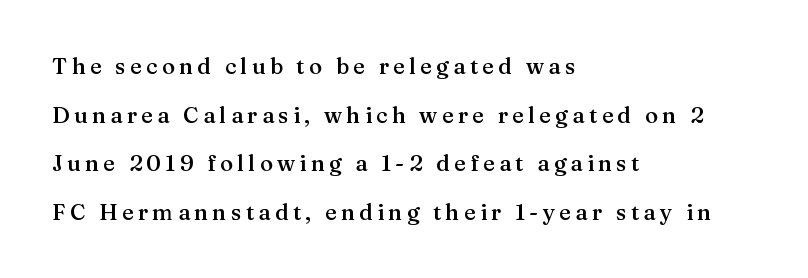
Q: Is the text bold? A: Semi-bold.
Q: Is the text italic (slanted)? A: No, it is upright.
Q: Is the text underlined? A: No.
Q: How is the paragraph aligned? A: Left-aligned.
Q: Is the spacing between letters normal or unusually wide? A: Unusually wide.
Q: Is the spacing between lines tight, normal or loose? A: Loose.
